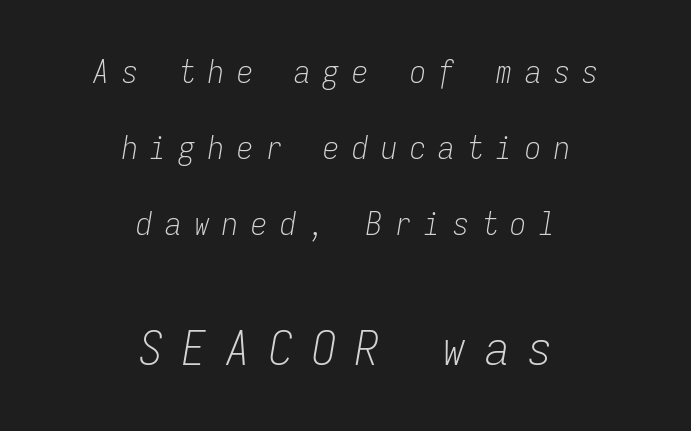
Q: Is the text bold? A: No.
Q: Is the text italic (slanted)? A: Yes, it leans right by about 9 degrees.
Q: Is the text underlined? A: No.
Q: How is the paragraph aligned? A: Centered.
Q: Is the spacing between letters normal or unusually wide? A: Unusually wide.
Q: Is the spacing between lines tight, normal or loose? A: Loose.
Q: Which block of text is set in a larger size, the first (top) or the second (bottom)? A: The second (bottom) one.
Q: Width (condensed, normal, or wide)? A: Condensed.
Q: Stroke contrast? A: Low.
Q: x-height? A: Medium.
Q: Monospaced? A: Yes.
